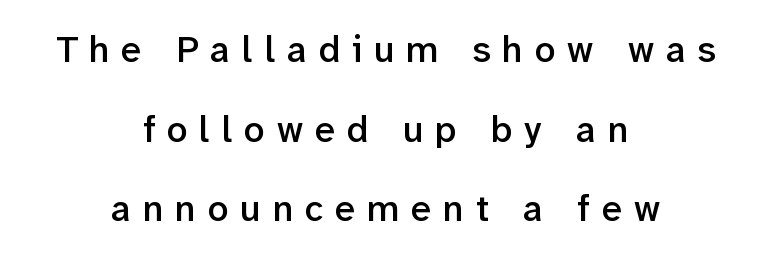
Q: Is the text bold? A: Semi-bold.
Q: Is the text italic (slanted)? A: No, it is upright.
Q: Is the typeface a serif or a sans-serif typeface? A: Sans-serif.
Q: Is the text underlined? A: No.
Q: How is the paragraph aligned? A: Centered.
Q: Is the spacing between letters normal or unusually wide? A: Unusually wide.
Q: Is the spacing between lines tight, normal or loose? A: Loose.
Q: Width (condensed, normal, or wide)? A: Normal.
Q: Stroke contrast? A: Low.
Q: x-height? A: Medium.
Q: Monospaced? A: No.
